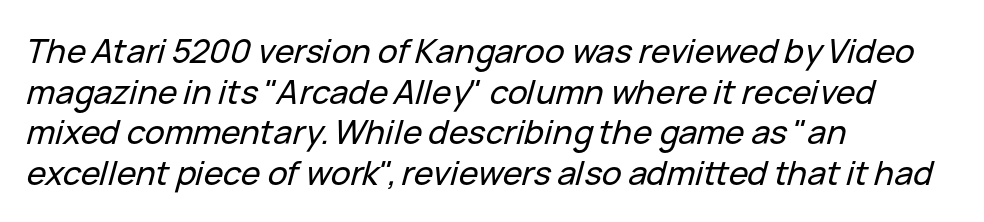
Q: Is the text italic (slanted)? A: Yes, it leans right by about 15 degrees.
Q: Is the text underlined? A: No.
Q: How is the paragraph aligned? A: Left-aligned.
Q: Is the spacing between letters normal or unusually wide? A: Normal.
Q: Width (condensed, normal, or wide)? A: Normal.
Q: Stroke contrast? A: Low.
Q: x-height? A: Medium.
Q: Monospaced? A: No.
